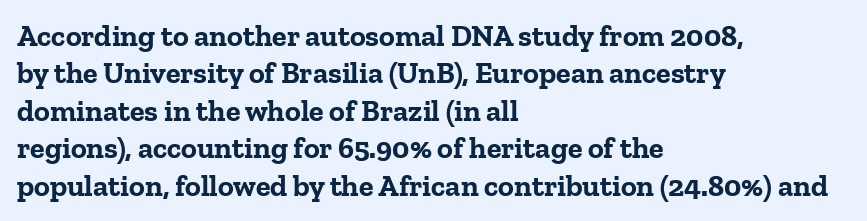
The image shows 30 px bold serif type, upright; set left-aligned, normal line spacing (1.25x), normal letter spacing, not underlined; low stroke contrast and a medium x-height.
